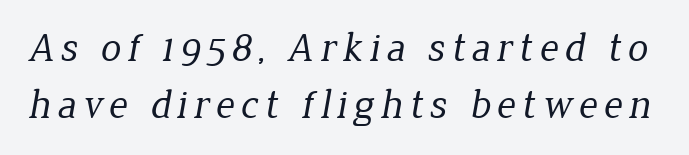
Compared with a typical body face, this is equally light or lighter still. Regarding serifs, this sample has them. These lines are rendered in a variable-pitch font. The lines sit at an ordinary, default distance from one another.
